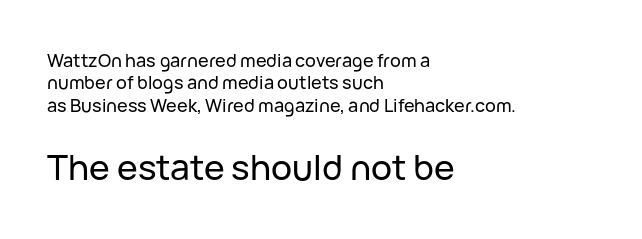
Which of the two is more prominent by size? The second, at the bottom. A typesetter would call this leading conventional body-copy spacing. Where is the straight margin? On the left. Unmarked baselines from the first word to the last. Is this a fixed-width face? No — the glyphs have proportional, varying widths.
